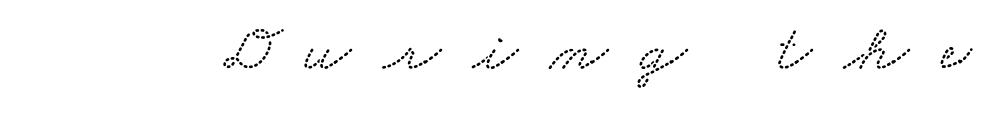
Q: Is the typeface a serif or a sans-serif typeface? A: Serif.
Q: Is the text underlined? A: No.
Q: Is the spacing between letters normal or unusually wide? A: Unusually wide.
Q: Width (condensed, normal, or wide)? A: Wide.
Q: Stroke contrast? A: Medium.
Q: x-height? A: Small.
Q: Monospaced? A: No.
